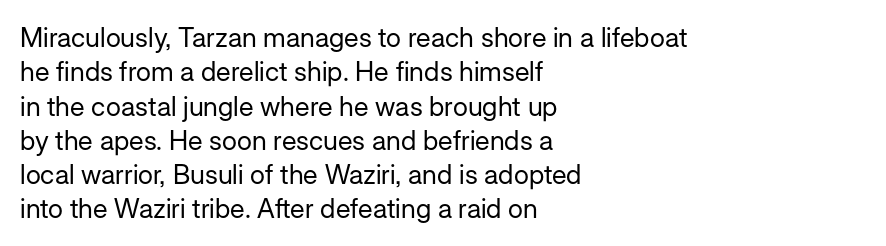
{"italic": "no", "bold": "no", "underline": "no", "align": "left", "line_spacing": "normal", "line_spacing_ratio": 1.27, "letter_spacing": "normal", "letter_spacing_em": 0.0, "glyph_px": 27}
